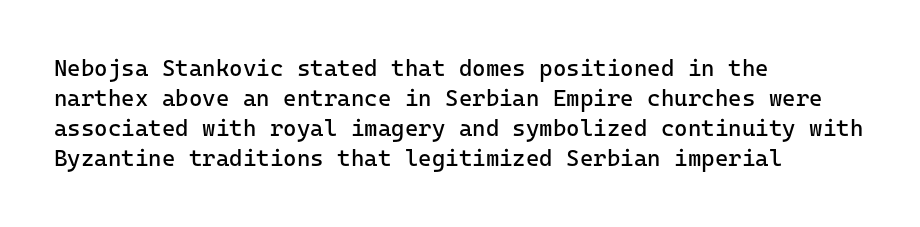
{"italic": "no", "bold": "no", "underline": "no", "align": "left", "line_spacing": "normal", "line_spacing_ratio": 1.31, "letter_spacing": "normal", "letter_spacing_em": 0.0, "glyph_px": 23}
